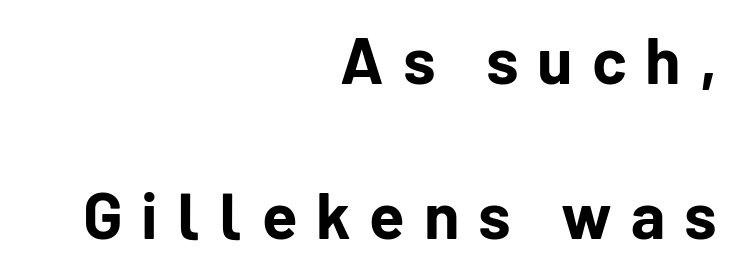
Q: Is the text bold? A: Yes.
Q: Is the text italic (slanted)? A: No, it is upright.
Q: Is the typeface a serif or a sans-serif typeface? A: Sans-serif.
Q: Is the text underlined? A: No.
Q: How is the paragraph aligned? A: Right-aligned.
Q: Is the spacing between letters normal or unusually wide? A: Unusually wide.
Q: Is the spacing between lines tight, normal or loose? A: Loose.
Q: Width (condensed, normal, or wide)? A: Normal.
Q: Stroke contrast? A: Low.
Q: x-height? A: Medium.
Q: Monospaced? A: No.
